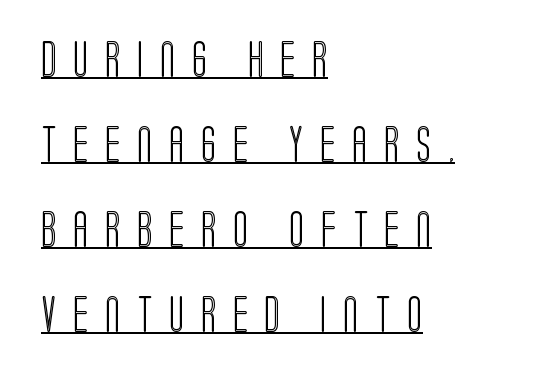
Q: Is the text italic (slanted)? A: No, it is upright.
Q: Is the text underlined? A: Yes.
Q: How is the paragraph aligned? A: Left-aligned.
Q: Is the spacing between letters normal or unusually wide? A: Unusually wide.
Q: Is the spacing between lines tight, normal or loose? A: Loose.
Q: Width (condensed, normal, or wide)? A: Condensed.
Q: x-height? A: Large.
Q: Monospaced? A: No.
